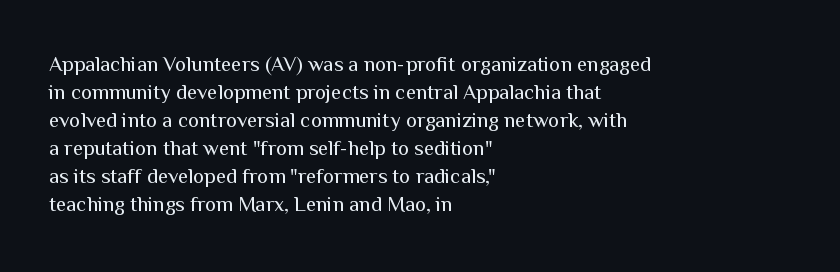
Q: Is the text bold? A: No.
Q: Is the text italic (slanted)? A: No, it is upright.
Q: Is the text underlined? A: No.
Q: How is the paragraph aligned? A: Left-aligned.
Q: Is the spacing between letters normal or unusually wide? A: Normal.
Q: Is the spacing between lines tight, normal or loose? A: Normal.
